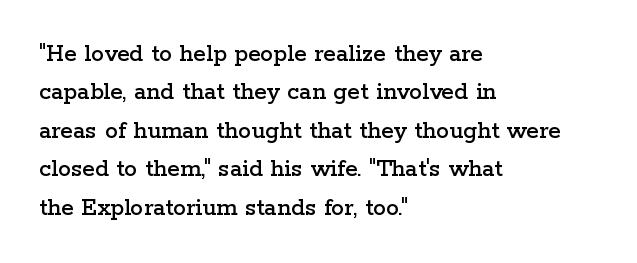
These lines keep a tight, regular rhythm from letter to letter. A student would call this left alignment; a typographer would say flush left, rag right. Descenders are the only things crossing below the line. Evenly set lines give the paragraph a standard silhouette. Ordinary non-slanted type is in use.
